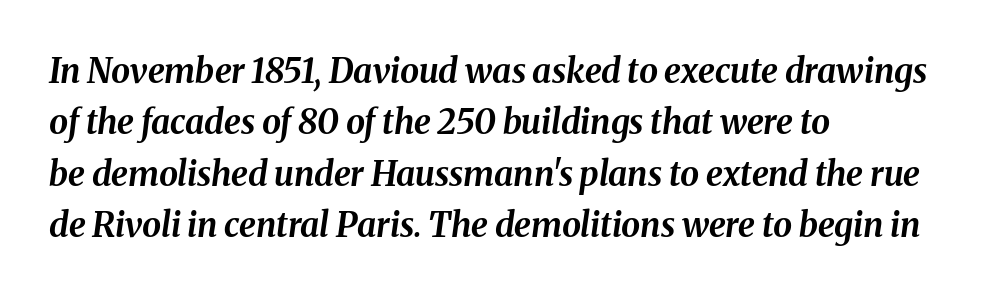
The image shows 34 px bold type, italic (leaning right); set left-aligned, normal line spacing (1.51x), normal letter spacing, not underlined; medium stroke contrast and a medium x-height.
